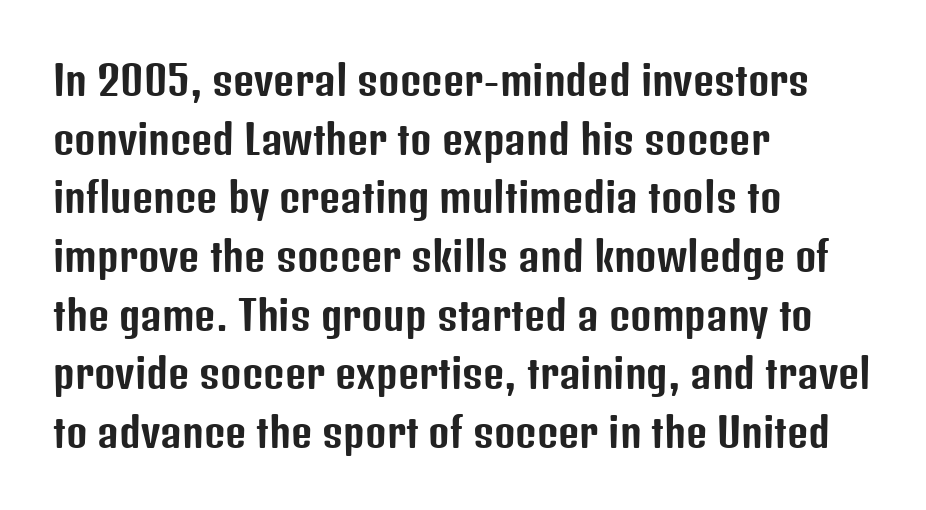
The image shows 41 px condensed sans-serif type, upright; set left-aligned, normal line spacing (1.43x), normal letter spacing, not underlined; low stroke contrast and a medium x-height.
